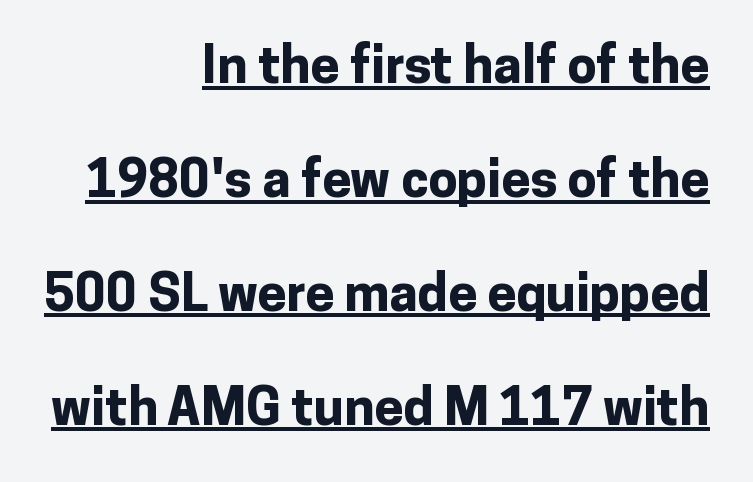
{"serif": "no", "italic": "no", "bold": "yes", "weight": "bold", "width": "normal", "stroke_contrast": "low", "x_height": "medium", "monospaced": "no", "underline": "yes", "align": "right", "line_spacing": "loose", "line_spacing_ratio": 2.19, "letter_spacing": "normal", "letter_spacing_em": 0.0, "glyph_px": 52}
